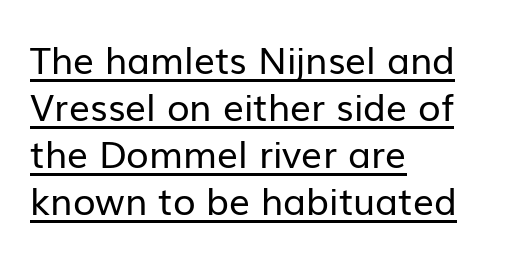
The face used here is rendered with its standard letterfit. Looks like regular typesetting: each glyph gets only the width it needs. Do the letters lean? They stand straight. Typeset ragged right — the left edge is the straight one.
